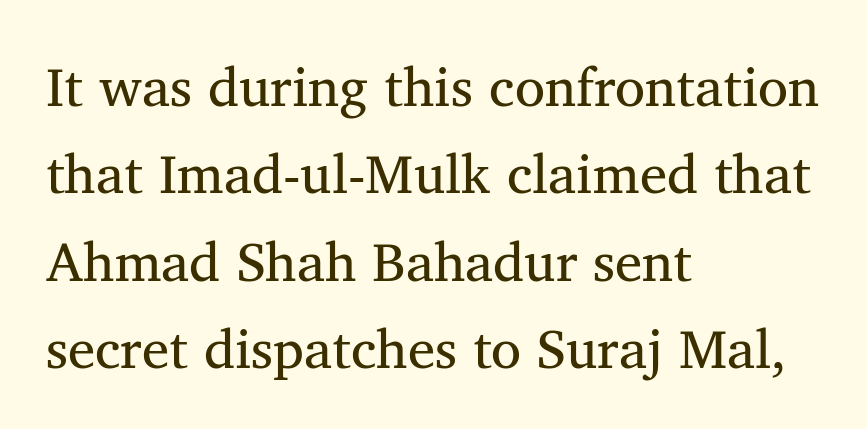
The image shows 55 px regular-weight serif type, upright; set left-aligned, normal line spacing (1.59x), normal letter spacing, not underlined; medium stroke contrast and a medium x-height.
